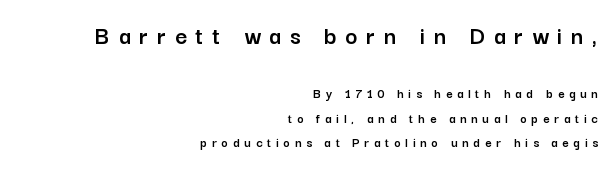
{"italic": "no", "underline": "no", "align": "right", "line_spacing_ratio": 1.77, "letter_spacing": "wide", "letter_spacing_em": 0.34, "larger_block": "first", "size_ratio": 1.86, "glyph_px": 26}
